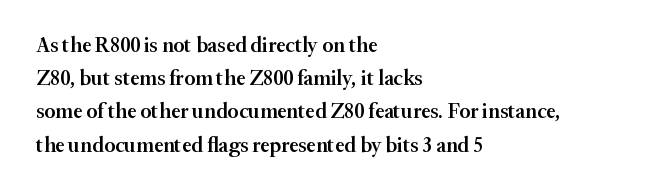
{"italic": "no", "bold": "semi", "underline": "no", "align": "left", "line_spacing": "normal", "line_spacing_ratio": 1.58, "letter_spacing": "normal", "letter_spacing_em": 0.0, "glyph_px": 21}
